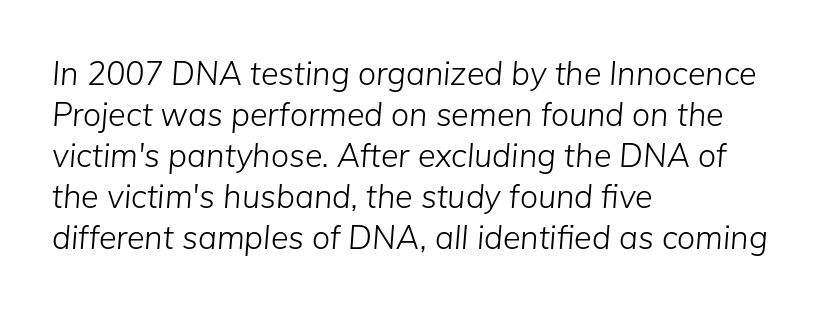
Q: Is the text bold? A: No.
Q: Is the text italic (slanted)? A: Yes, it leans right by about 5 degrees.
Q: Is the text underlined? A: No.
Q: How is the paragraph aligned? A: Left-aligned.
Q: Is the spacing between letters normal or unusually wide? A: Normal.
Q: Is the spacing between lines tight, normal or loose? A: Normal.
Q: Width (condensed, normal, or wide)? A: Normal.
Q: Stroke contrast? A: Low.
Q: x-height? A: Medium.
Q: Monospaced? A: No.
